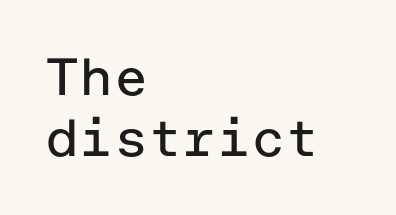
The image shows 52 px regular-weight sans-serif type, upright; set left-aligned, line spacing 1.18x, normal letter spacing, not underlined; low stroke contrast and a medium x-height.
